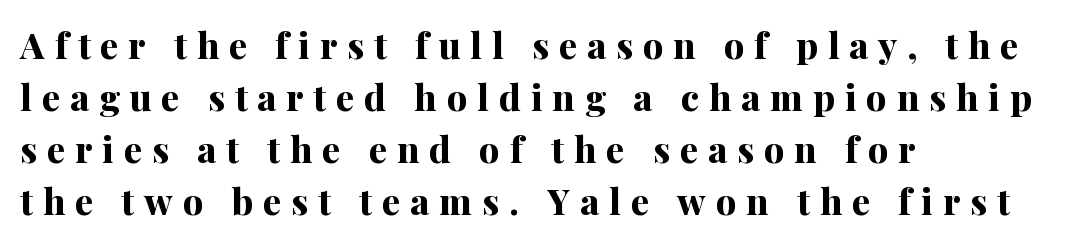
Q: Is the text bold? A: Yes.
Q: Is the text italic (slanted)? A: No, it is upright.
Q: Is the typeface a serif or a sans-serif typeface? A: Serif.
Q: Is the text underlined? A: No.
Q: How is the paragraph aligned? A: Left-aligned.
Q: Is the spacing between letters normal or unusually wide? A: Unusually wide.
Q: Is the spacing between lines tight, normal or loose? A: Normal.
Q: Width (condensed, normal, or wide)? A: Normal.
Q: Stroke contrast? A: Medium.
Q: x-height? A: Medium.
Q: Monospaced? A: No.
